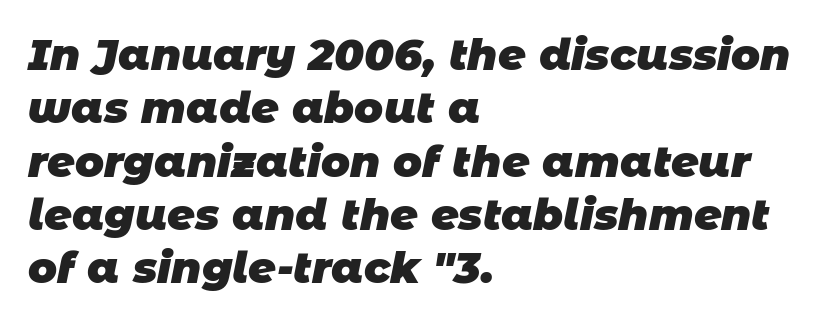
Q: Is the text bold? A: Yes.
Q: Is the typeface a serif or a sans-serif typeface? A: Sans-serif.
Q: Is the text underlined? A: No.
Q: How is the paragraph aligned? A: Left-aligned.
Q: Is the spacing between letters normal or unusually wide? A: Normal.
Q: Width (condensed, normal, or wide)? A: Normal.
Q: Stroke contrast? A: Low.
Q: x-height? A: Large.
Q: Monospaced? A: No.
